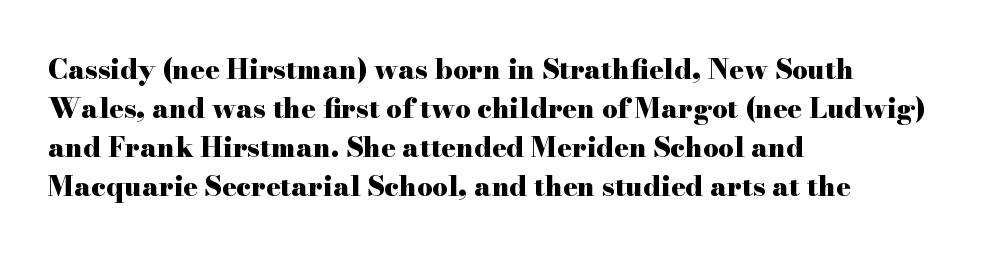
The image shows 27 px bold type, upright; set left-aligned, normal line spacing (1.45x), normal letter spacing, not underlined.
